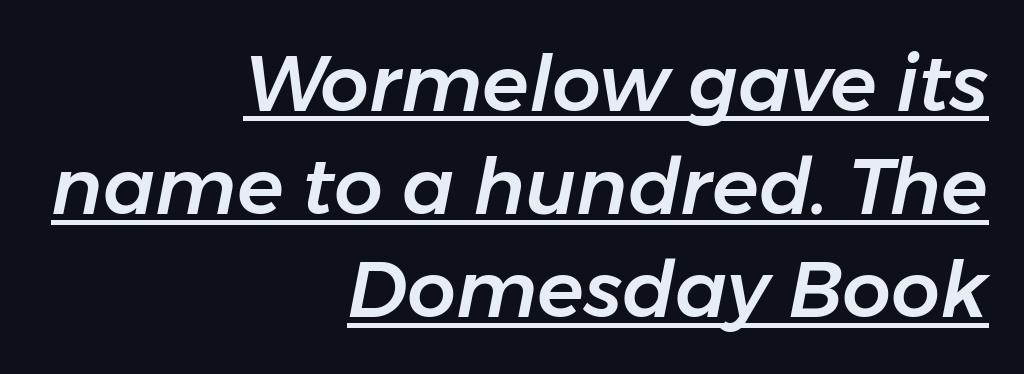
The image shows 77 px text type, italic (leaning right); set right-aligned, normal line spacing (1.34x), normal letter spacing, underlined; low stroke contrast and a medium x-height.
